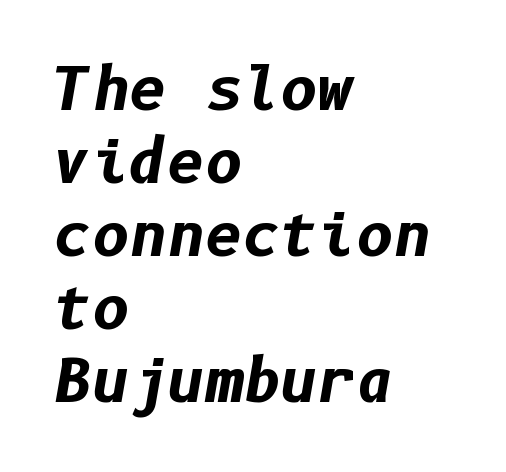
Strokes here are thick enough to call this a true bold. Evenly set lines give the paragraph a standard silhouette. The axis of the letterforms is tilted away from vertical. Look at the tracking — it's just the regular setting, nothing added. Type without underlining. If you drew a ruler down the left edge, every line would touch it.
